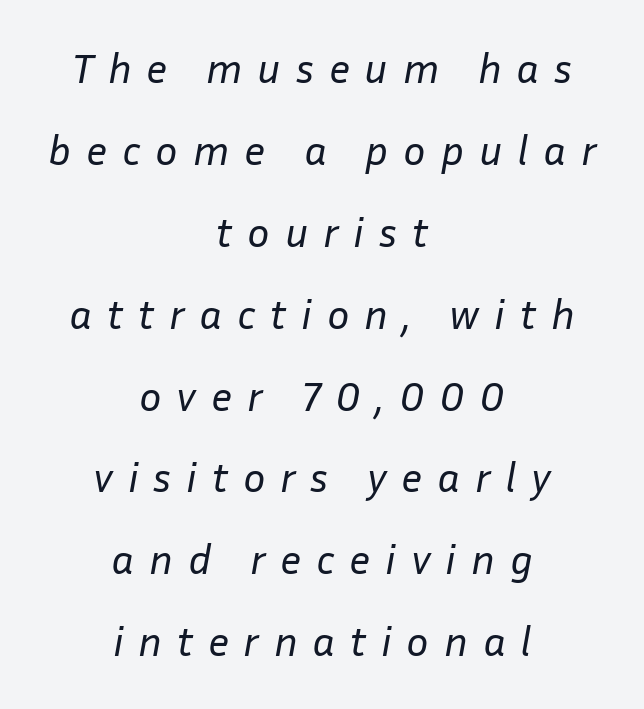
Q: Is the text bold? A: No.
Q: Is the text italic (slanted)? A: Yes, it leans right by about 10 degrees.
Q: Is the text underlined? A: No.
Q: How is the paragraph aligned? A: Centered.
Q: Is the spacing between letters normal or unusually wide? A: Unusually wide.
Q: Is the spacing between lines tight, normal or loose? A: Loose.
Q: Width (condensed, normal, or wide)? A: Normal.
Q: Stroke contrast? A: Low.
Q: x-height? A: Medium.
Q: Monospaced? A: No.
